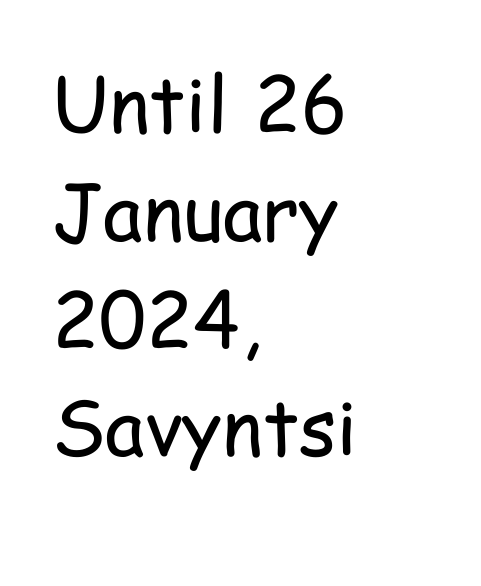
The image shows 77 px regular-weight, condensed sans-serif type, upright; set left-aligned, normal line spacing (1.4x), normal letter spacing, not underlined; low stroke contrast and a medium x-height.
